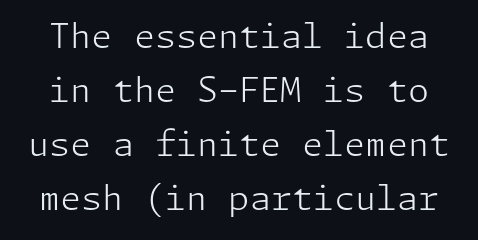
{"serif": "no", "italic": "no", "bold": "no", "weight": "light", "width": "normal", "stroke_contrast": "low", "x_height": "medium", "underline": "no", "line_spacing": "normal", "line_spacing_ratio": 1.59, "letter_spacing": "normal", "letter_spacing_em": 0.0, "glyph_px": 34}
